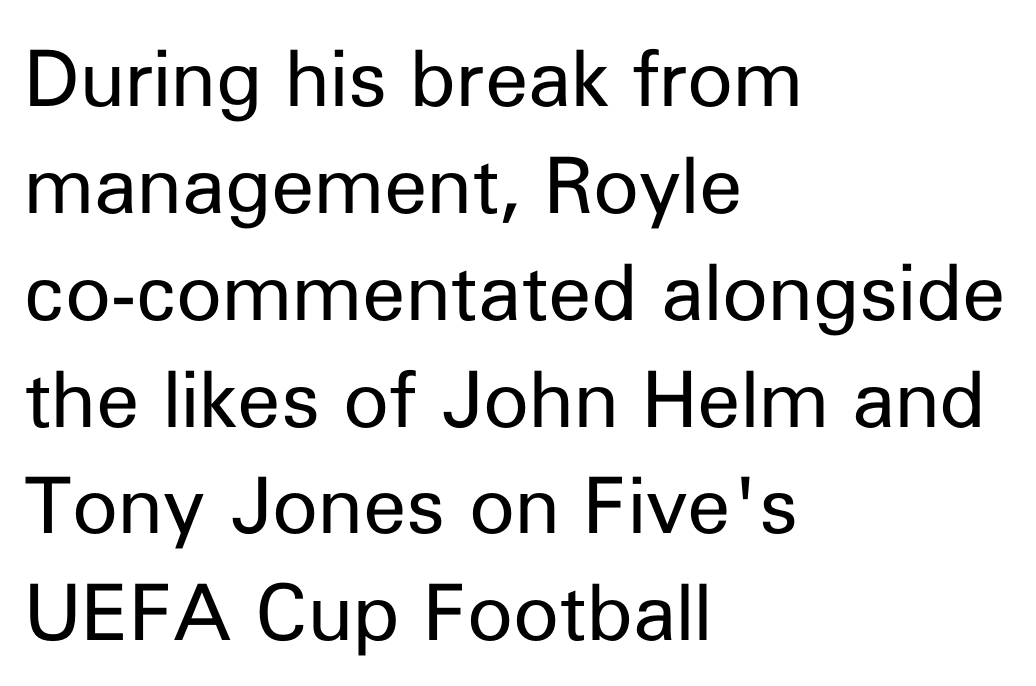
The image shows 78 px regular-weight sans-serif type, upright; set left-aligned, normal line spacing (1.37x), normal letter spacing, not underlined; low stroke contrast and a medium x-height.
